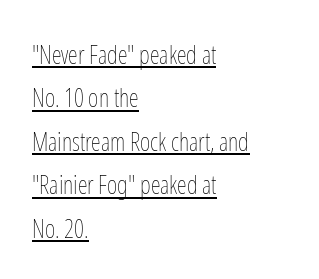
The image shows 25 px text type, upright; set left-aligned, line spacing 1.74x, normal letter spacing, underlined.
